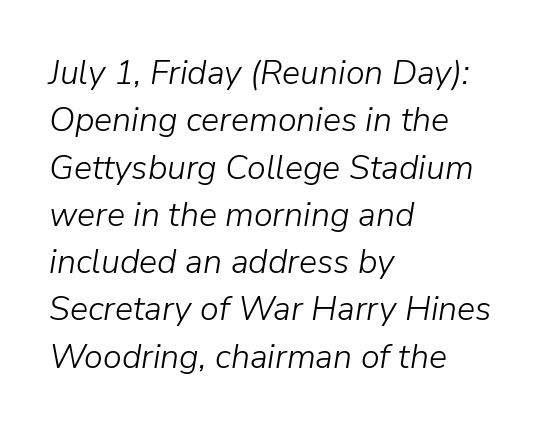
The whole block is typeset with a tilt. The passage is arranged the way most books set body copy — flush left. The face used here is rendered with its standard letterfit. This reads as an unemphasized weight, regular at the heaviest. These lines sit exactly where default settings would place them. The gap between lines stays unmarked.
